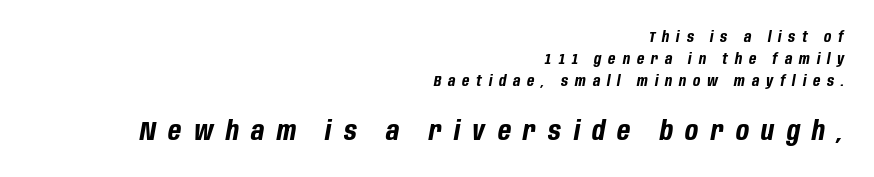
The image shows 27 px bold type, italic (leaning right); set right-aligned, normal line spacing (1.47x), unusually wide letter spacing (+0.46 em), not underlined; the second (bottom) block is 1.8x larger.
